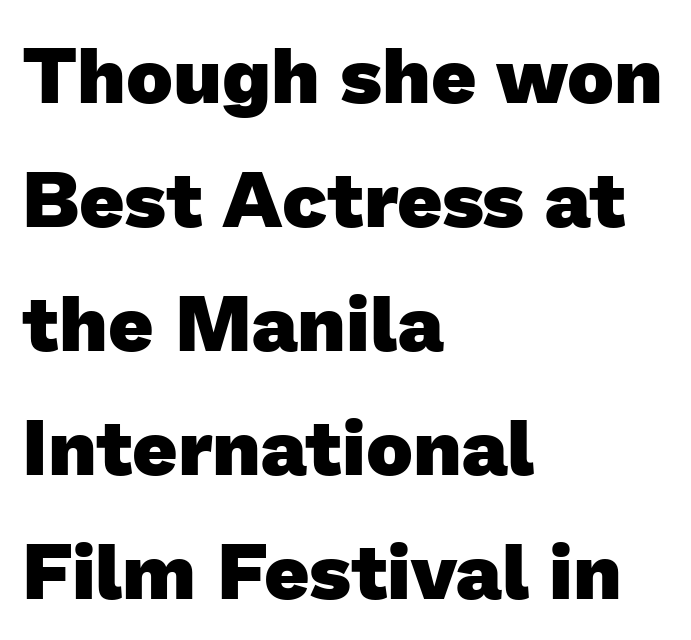
The image shows 79 px heavy sans-serif type; set left-aligned, normal line spacing (1.57x), normal letter spacing, not underlined; low stroke contrast and a medium x-height.
